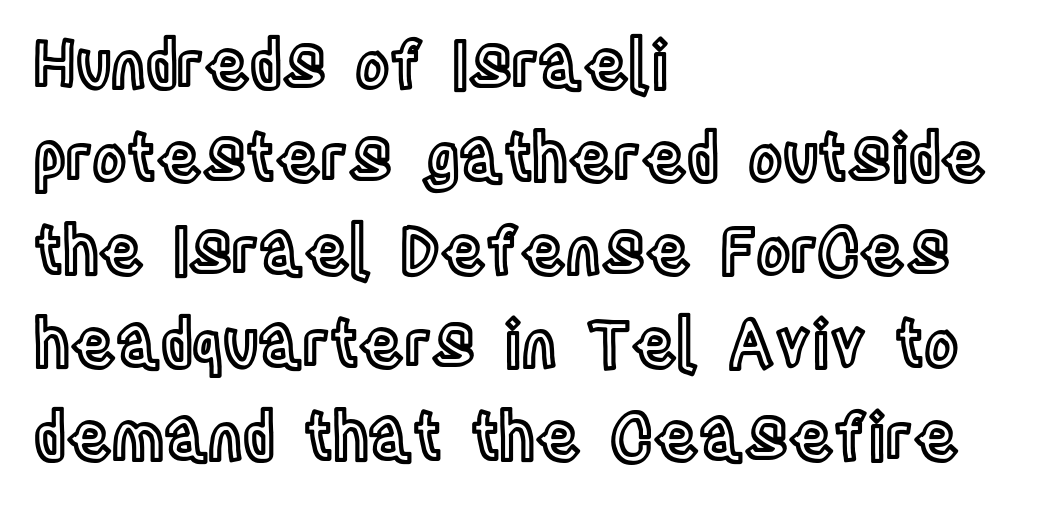
{"italic": "no", "width": "condensed", "x_height": "large", "monospaced": "no", "underline": "no", "align": "left", "line_spacing": "normal", "line_spacing_ratio": 1.43, "letter_spacing": "normal", "letter_spacing_em": 0.0, "glyph_px": 65}
